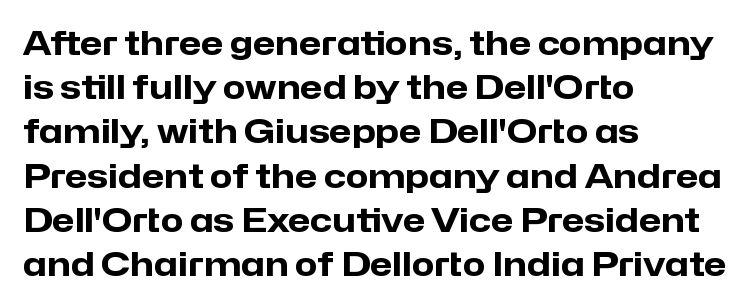
{"serif": "no", "italic": "no", "bold": "yes", "weight": "heavy", "width": "normal", "stroke_contrast": "low", "x_height": "medium", "monospaced": "no", "underline": "no", "align": "left", "line_spacing": "normal", "line_spacing_ratio": 1.34, "letter_spacing": "normal", "letter_spacing_em": 0.0, "glyph_px": 33}
